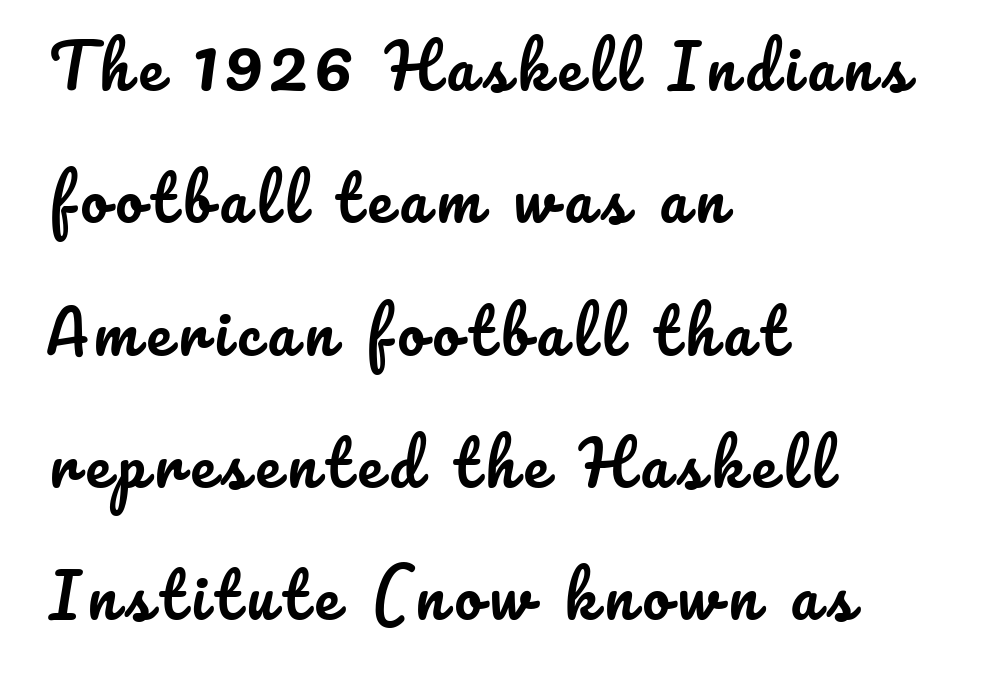
Quick note: underline off. Line beginnings align vertically; line endings do not. This sample has the flowing, uneven cadence of proportional lettering.
